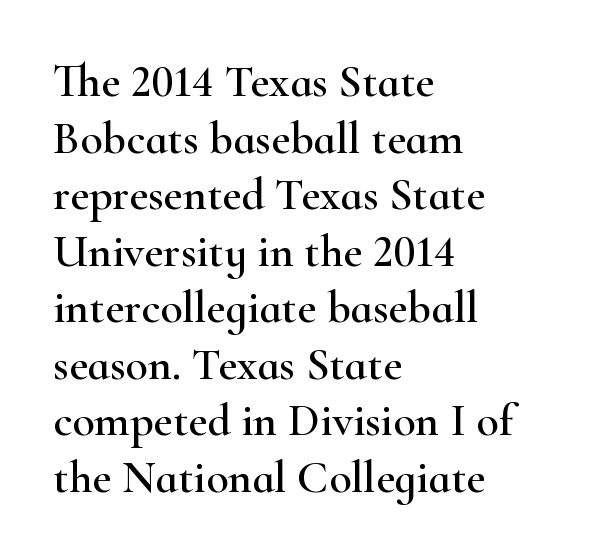
The image shows 46 px wide serif type, upright; set left-aligned, line spacing 1.23x, normal letter spacing, not underlined; high stroke contrast and a small x-height.
